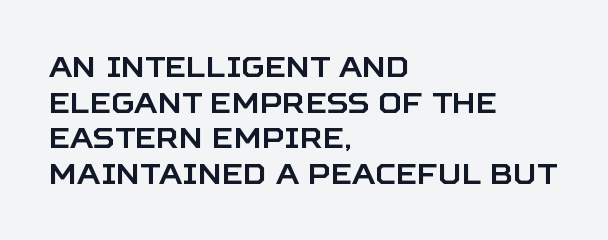
{"serif": "no", "italic": "no", "width": "normal", "stroke_contrast": "low", "x_height": "large", "monospaced": "no", "underline": "no", "align": "left", "line_spacing_ratio": 1.23, "letter_spacing": "normal", "letter_spacing_em": 0.0, "glyph_px": 29}
